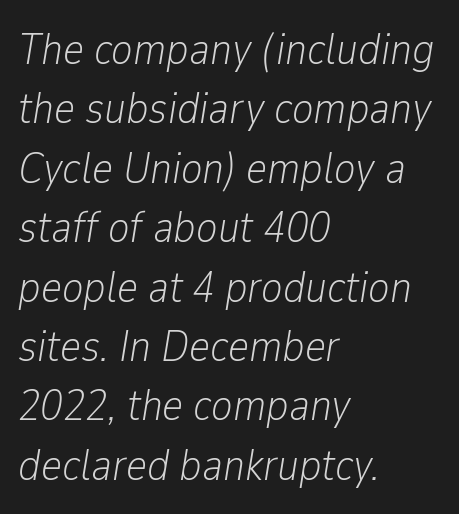
Q: Is the text bold? A: No.
Q: Is the text italic (slanted)? A: Yes, it leans right by about 9 degrees.
Q: Is the text underlined? A: No.
Q: How is the paragraph aligned? A: Left-aligned.
Q: Is the spacing between letters normal or unusually wide? A: Normal.
Q: Is the spacing between lines tight, normal or loose? A: Normal.
Q: Width (condensed, normal, or wide)? A: Condensed.
Q: Stroke contrast? A: Low.
Q: x-height? A: Medium.
Q: Monospaced? A: No.
